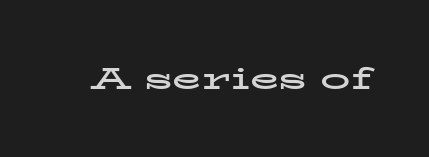
Q: Is the text bold? A: Yes.
Q: Is the text italic (slanted)? A: No, it is upright.
Q: Is the typeface a serif or a sans-serif typeface? A: Serif.
Q: Is the text underlined? A: No.
Q: Is the spacing between letters normal or unusually wide? A: Normal.
Q: Width (condensed, normal, or wide)? A: Wide.
Q: Stroke contrast? A: Low.
Q: x-height? A: Medium.
Q: Monospaced? A: No.
